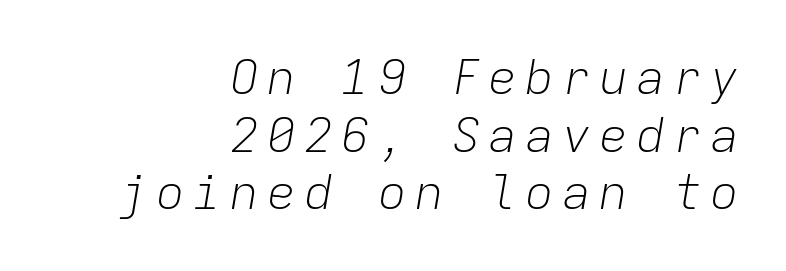
The image shows 48 px light type, italic (leaning right), monospaced; set right-aligned, line spacing 1.2x, not underlined; low stroke contrast and a medium x-height.
